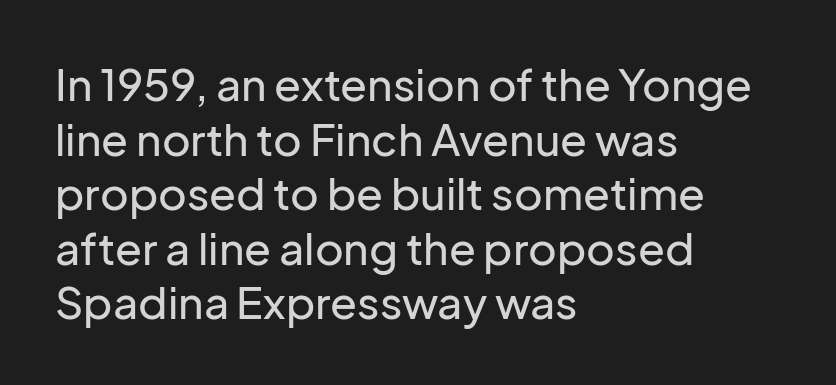
Q: Is the text italic (slanted)? A: No, it is upright.
Q: Is the typeface a serif or a sans-serif typeface? A: Sans-serif.
Q: Is the text underlined? A: No.
Q: How is the paragraph aligned? A: Left-aligned.
Q: Is the spacing between letters normal or unusually wide? A: Normal.
Q: Width (condensed, normal, or wide)? A: Normal.
Q: Stroke contrast? A: Low.
Q: x-height? A: Medium.
Q: Monospaced? A: No.
